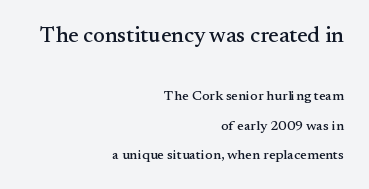
The passage shown stacks its lines with a broad gap. The type is set solid horizontally, with unmodified tracking. The paragraph has a hard right edge and a soft left edge. The font's upright variant was chosen for this text.
